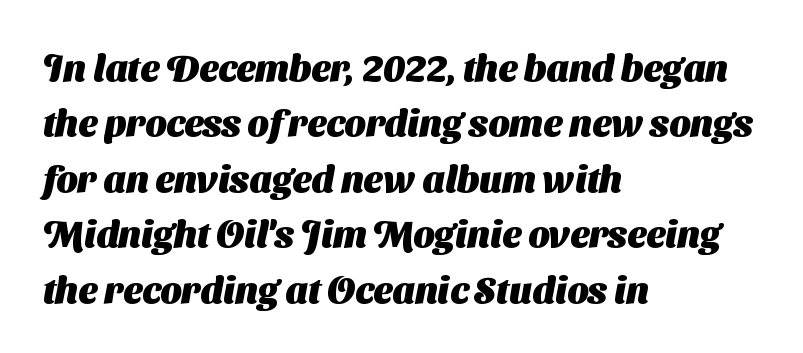
The image shows 37 px heavy sans-serif type; set left-aligned, normal line spacing (1.5x), normal letter spacing, not underlined; medium stroke contrast and a medium x-height.
